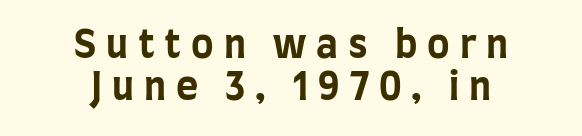
Q: Is the text bold? A: Yes.
Q: Is the text italic (slanted)? A: No, it is upright.
Q: Is the typeface a serif or a sans-serif typeface? A: Sans-serif.
Q: Is the text underlined? A: No.
Q: How is the paragraph aligned? A: Centered.
Q: Is the spacing between letters normal or unusually wide? A: Unusually wide.
Q: Is the spacing between lines tight, normal or loose? A: Tight.
Q: Width (condensed, normal, or wide)? A: Condensed.
Q: Stroke contrast? A: Low.
Q: x-height? A: Large.
Q: Monospaced? A: No.
